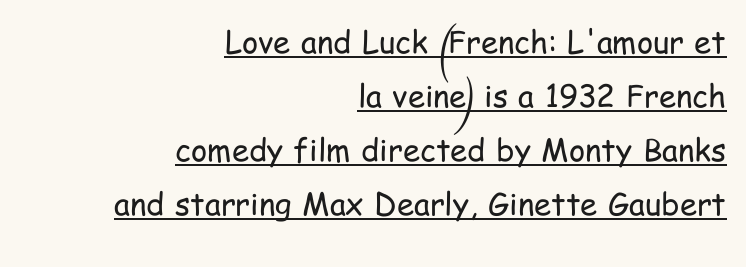
The image shows 31 px regular-weight, condensed sans-serif type, upright; set right-aligned, line spacing 1.74x, normal letter spacing, underlined; low stroke contrast and a medium x-height.
